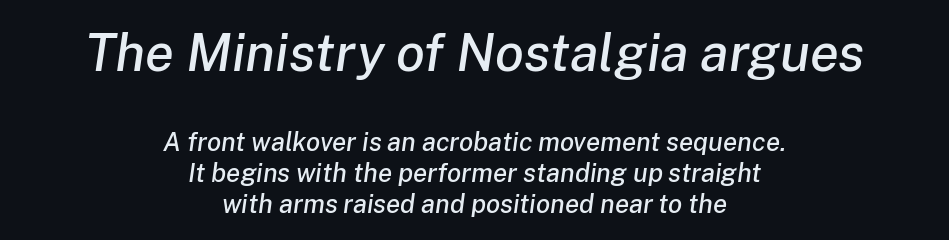
Leftover space on each line is divided equally before and after the words. Caption: upper text group enlarged, lower text group reduced. Honestly, there is no underline to notice here at all. Spacing between characters is what you'd get straight out of the box.
